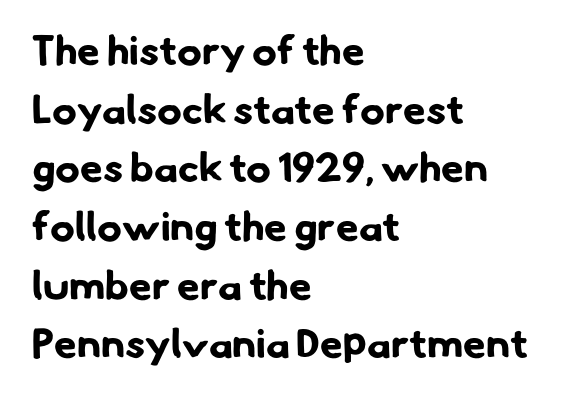
Q: Is the text bold? A: Yes.
Q: Is the typeface a serif or a sans-serif typeface? A: Sans-serif.
Q: Is the text underlined? A: No.
Q: How is the paragraph aligned? A: Left-aligned.
Q: Is the spacing between letters normal or unusually wide? A: Normal.
Q: Is the spacing between lines tight, normal or loose? A: Normal.
Q: Width (condensed, normal, or wide)? A: Normal.
Q: Stroke contrast? A: Low.
Q: x-height? A: Small.
Q: Monospaced? A: No.
